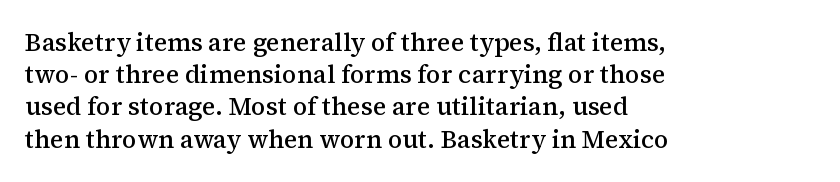
Q: Is the text bold? A: Semi-bold.
Q: Is the text italic (slanted)? A: No, it is upright.
Q: Is the text underlined? A: No.
Q: How is the paragraph aligned? A: Left-aligned.
Q: Is the spacing between letters normal or unusually wide? A: Normal.
Q: Is the spacing between lines tight, normal or loose? A: Normal.
